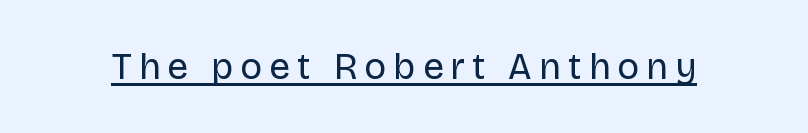
The words here are underlined. Proportional: the letters do not fall into vertical columns. Designer's note — italics off, roman on. The weight would be labelled regular, book, light, or lighter still. I'd call this a sans setting — the letters go barefoot.
